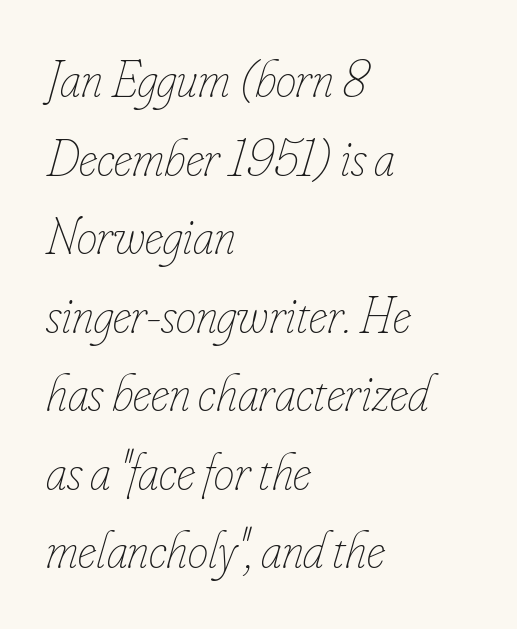
Q: Is the text bold? A: No.
Q: Is the text italic (slanted)? A: Yes, it leans right by about 16 degrees.
Q: Is the text underlined? A: No.
Q: How is the paragraph aligned? A: Left-aligned.
Q: Is the spacing between letters normal or unusually wide? A: Normal.
Q: Is the spacing between lines tight, normal or loose? A: Normal.
Q: Width (condensed, normal, or wide)? A: Condensed.
Q: Stroke contrast? A: Low.
Q: x-height? A: Small.
Q: Monospaced? A: No.
